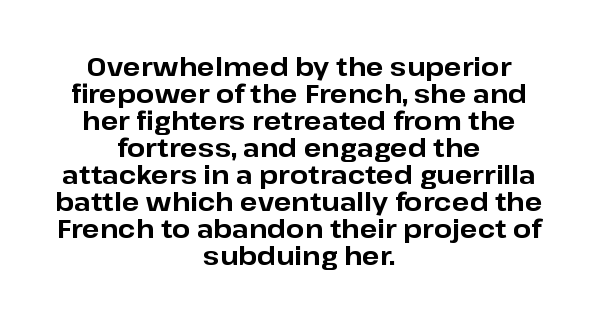
The image shows 26 px bold type, upright; set centered, tight line spacing (1.04x), normal letter spacing, not underlined.
